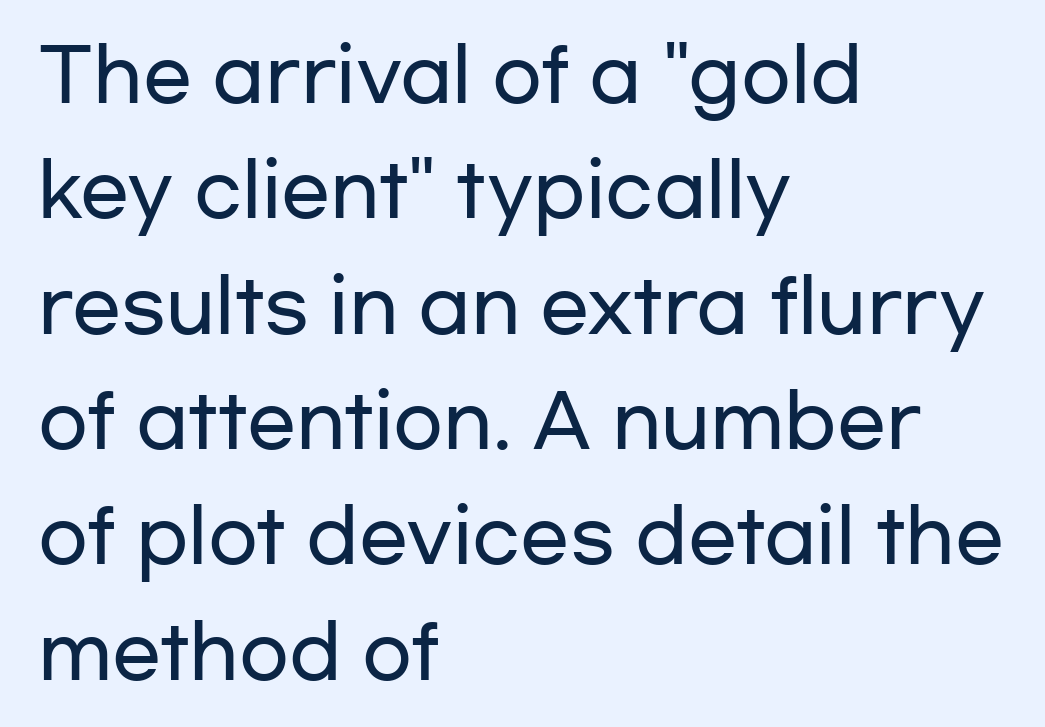
The image shows 73 px wide sans-serif type, upright; set left-aligned, normal line spacing (1.58x), normal letter spacing, not underlined; low stroke contrast and a medium x-height.
